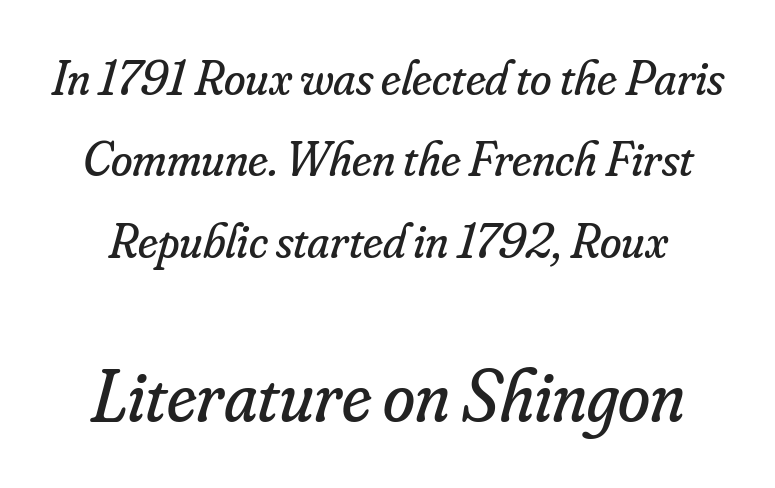
Look at the glyph heights: the lower group is clearly the bigger setting. The letters sit at their default tracking, neither squeezed nor spread. The rendering applies a slant to the glyphs. The letterforms sit at book weight or below. Successive baselines arrive at the customary interval.
